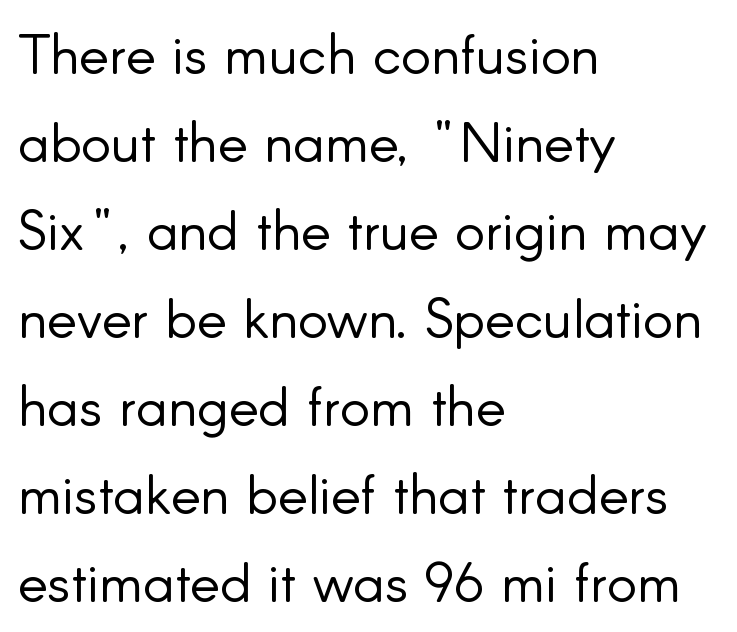
The image shows 56 px light sans-serif type, upright; set left-aligned, normal line spacing (1.57x), normal letter spacing, not underlined; low stroke contrast and a small x-height.
